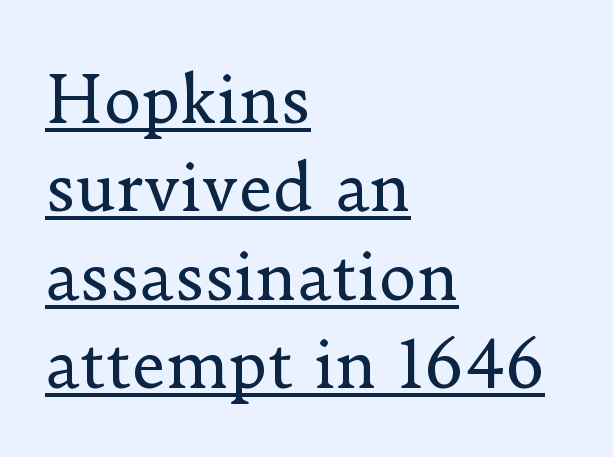
Q: Is the text bold? A: No.
Q: Is the text italic (slanted)? A: No, it is upright.
Q: Is the typeface a serif or a sans-serif typeface? A: Serif.
Q: Is the text underlined? A: Yes.
Q: How is the paragraph aligned? A: Left-aligned.
Q: Is the spacing between letters normal or unusually wide? A: Normal.
Q: Is the spacing between lines tight, normal or loose? A: Normal.
Q: Width (condensed, normal, or wide)? A: Normal.
Q: Stroke contrast? A: Low.
Q: x-height? A: Small.
Q: Monospaced? A: No.
